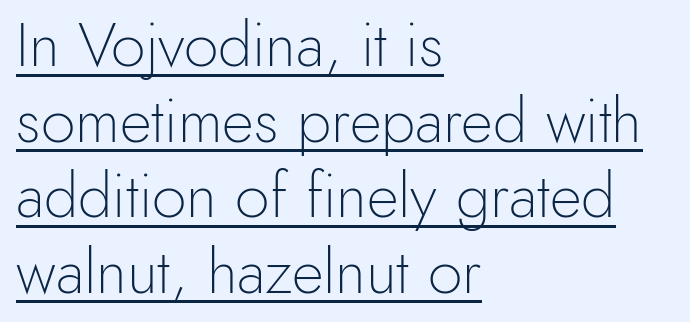
Q: Is the text bold? A: No.
Q: Is the text italic (slanted)? A: No, it is upright.
Q: Is the typeface a serif or a sans-serif typeface? A: Sans-serif.
Q: Is the text underlined? A: Yes.
Q: How is the paragraph aligned? A: Left-aligned.
Q: Is the spacing between letters normal or unusually wide? A: Normal.
Q: Width (condensed, normal, or wide)? A: Normal.
Q: x-height? A: Small.
Q: Monospaced? A: No.
